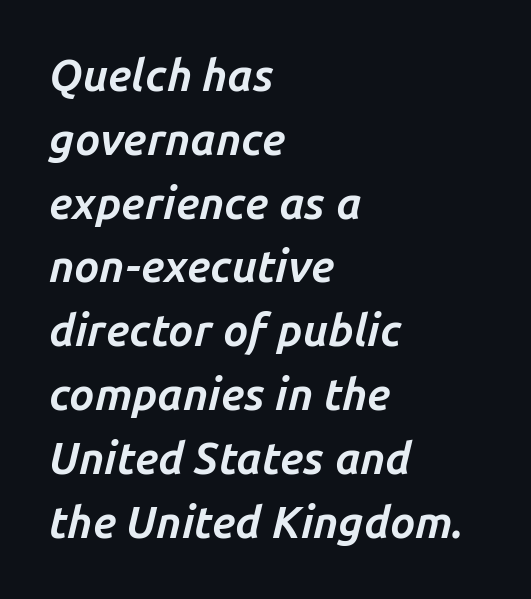
Q: Is the text bold? A: Yes.
Q: Is the text italic (slanted)? A: Yes, it leans right by about 14 degrees.
Q: Is the text underlined? A: No.
Q: How is the paragraph aligned? A: Left-aligned.
Q: Is the spacing between letters normal or unusually wide? A: Normal.
Q: Is the spacing between lines tight, normal or loose? A: Normal.
Q: Width (condensed, normal, or wide)? A: Normal.
Q: Stroke contrast? A: Low.
Q: x-height? A: Medium.
Q: Monospaced? A: No.
